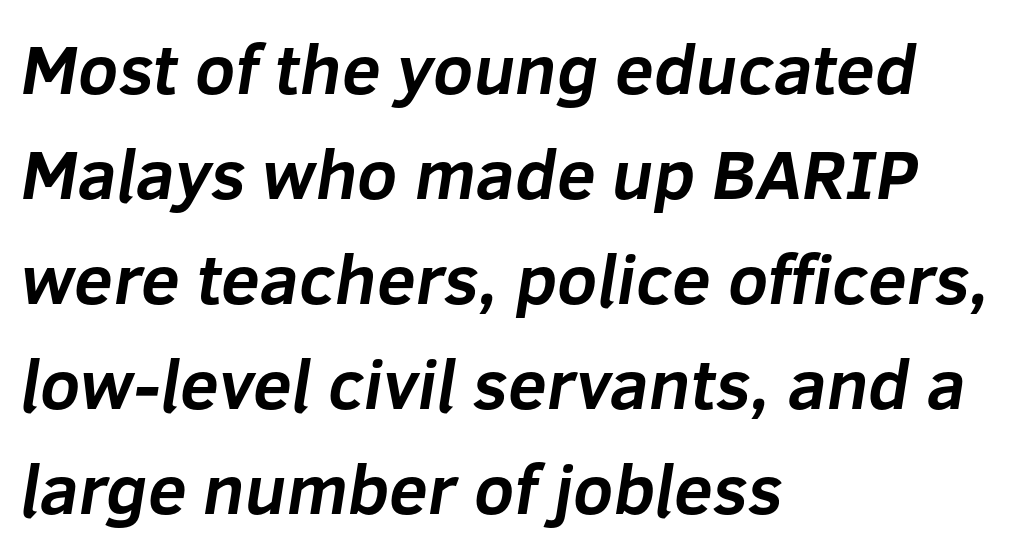
Q: Is the text bold? A: Yes.
Q: Is the typeface a serif or a sans-serif typeface? A: Sans-serif.
Q: Is the text underlined? A: No.
Q: How is the paragraph aligned? A: Left-aligned.
Q: Is the spacing between letters normal or unusually wide? A: Normal.
Q: Is the spacing between lines tight, normal or loose? A: Normal.
Q: Width (condensed, normal, or wide)? A: Normal.
Q: Stroke contrast? A: Low.
Q: x-height? A: Medium.
Q: Monospaced? A: No.
